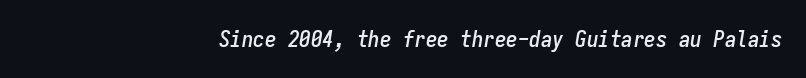
{"italic": "yes", "lean": "right", "slant_degrees": 9, "underline": "no", "align": "right", "letter_spacing": "normal", "letter_spacing_em": 0.0, "glyph_px": 23}
